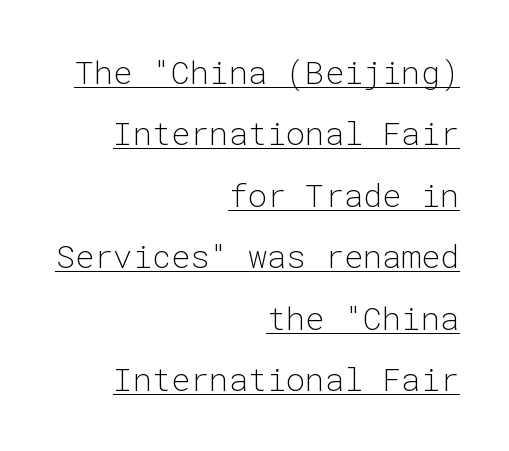
{"serif": "no", "italic": "no", "bold": "no", "weight": "light", "width": "normal", "stroke_contrast": "low", "x_height": "medium", "monospaced": "yes", "underline": "yes", "align": "right", "line_spacing": "loose", "line_spacing_ratio": 1.92, "letter_spacing": "normal", "letter_spacing_em": 0.0, "glyph_px": 32}
